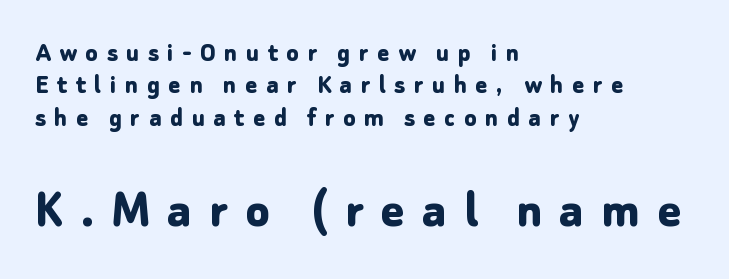
The image shows 55 px bold sans-serif type, upright; set left-aligned, line spacing 1.16x, unusually wide letter spacing (+0.31 em), not underlined; the second (bottom) block is 1.96x larger; low stroke contrast and a medium x-height.
